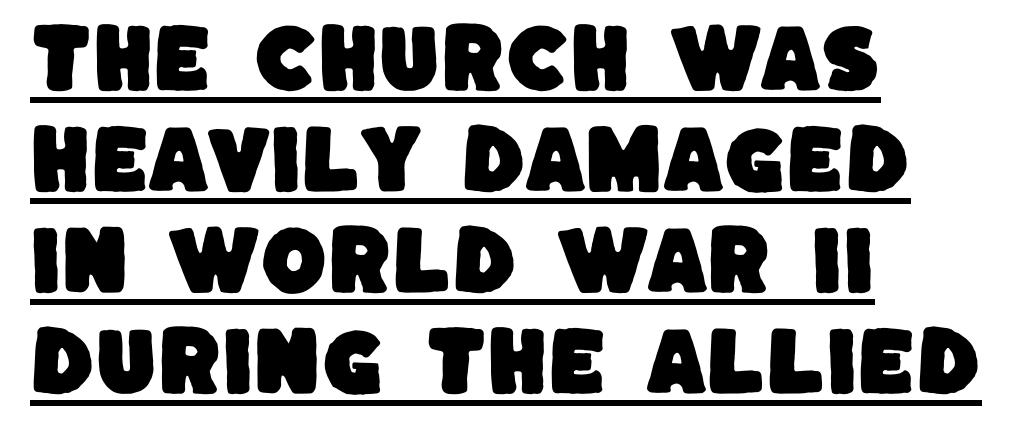
Regarding serifs, this sample does without them. Do the characters align in a grid? No, the font is proportional. Between one letter and the next there's only the usual sliver of space. These characters rest on top of a visible drawn line.
